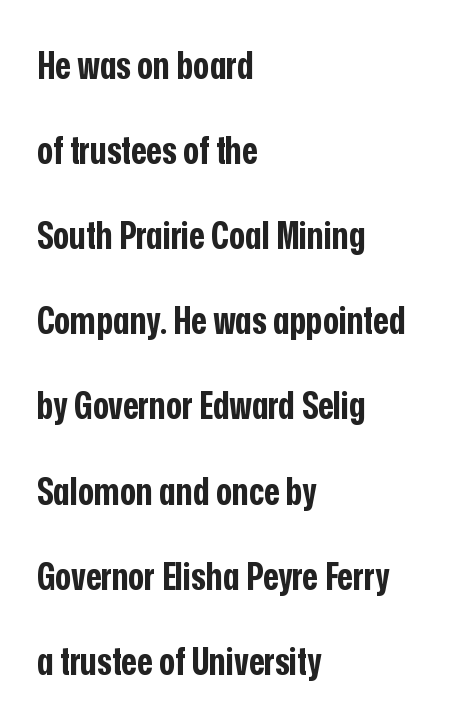
It's the straight-up-and-down kind of type. One glance says open: line gaps are wider than usual. Which margin do the lines hug? The left one — the right edge is uneven. This sample has the flowing, uneven cadence of proportional lettering. Typesetter's note: full bold, strokes at maximum text heaviness.
